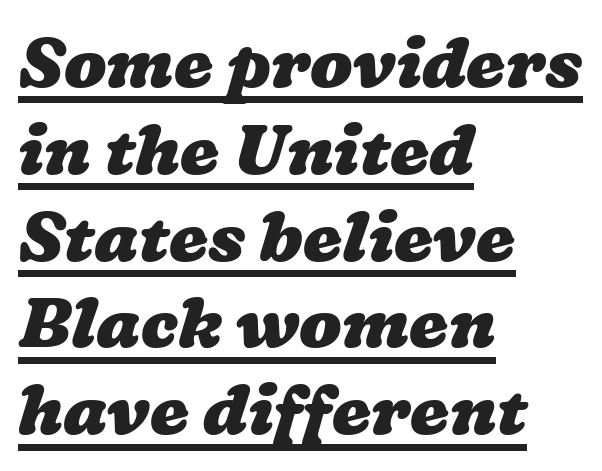
The typesetter has applied underlining to the passage shown. This rendering uses left alignment, leaving the right contour irregular. Nothing unusual about the tracking: characters are spaced as the font intends. Spacing verdict: proportional, widths tailored to each character.
